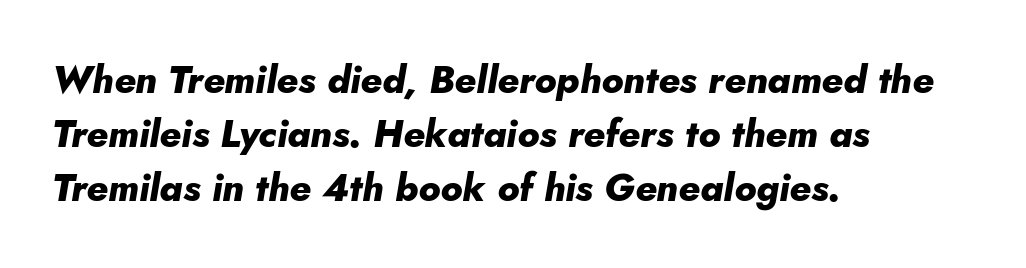
These lines carry a lot of weight — the face is fully bold. Type without underlining. Honestly, the letter spacing is just normal — you wouldn't notice it. Italic? Definitely — the glyphs are oblique.
